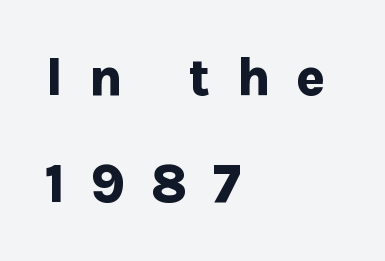
Spacing between characters has been opened up far beyond the box default. Caption: bold face, heavy strokes. In terms of posture, this sample is upright. Note: no serifs on the glyphs. Think of a printed novel: that variable character pitch is what you see here. Underline: absent.
